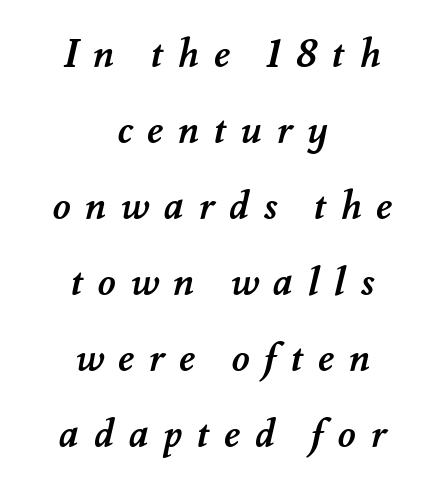
Heft: maximum for text — a bold. The lines are spread far apart with generous leading. A student would call this center alignment; a typographer would say set centered. The tracking reads as deliberately expanded to a designer's eye. The strip under each line holds only bare page. Think of a printed novel: that variable character pitch is what you see here.
